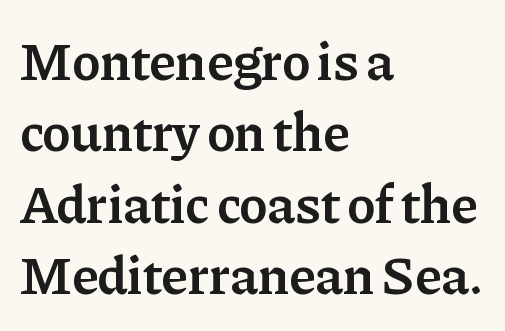
The image shows 54 px semibold serif type, upright; set left-aligned, normal line spacing (1.32x), normal letter spacing, not underlined; low stroke contrast and a medium x-height.
